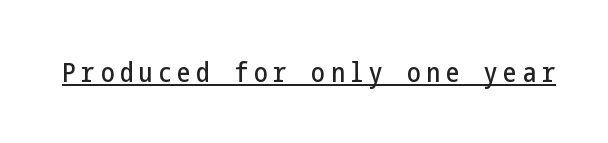
Q: Is the text italic (slanted)? A: No, it is upright.
Q: Is the text underlined? A: Yes.
Q: Is the spacing between letters normal or unusually wide? A: Unusually wide.
